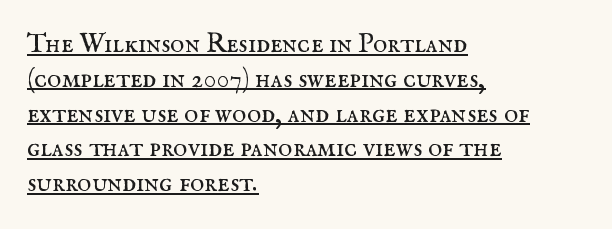
Q: Is the text bold? A: No.
Q: Is the text italic (slanted)? A: No, it is upright.
Q: Is the text underlined? A: Yes.
Q: How is the paragraph aligned? A: Left-aligned.
Q: Is the spacing between letters normal or unusually wide? A: Normal.
Q: Is the spacing between lines tight, normal or loose? A: Normal.
